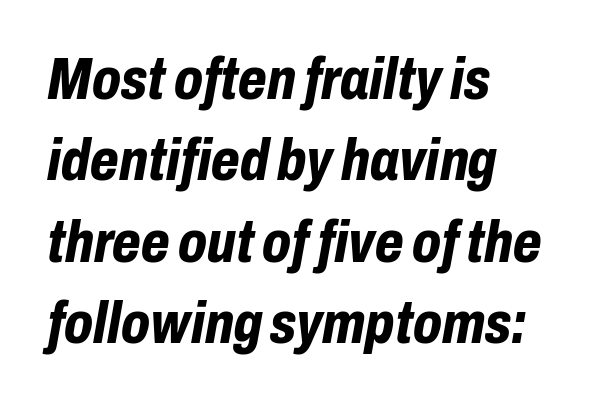
{"italic": "yes", "lean": "right", "slant_degrees": 10, "bold": "yes", "weight": "bold", "width": "condensed", "stroke_contrast": "low", "x_height": "medium", "monospaced": "no", "underline": "no", "align": "left", "line_spacing": "normal", "line_spacing_ratio": 1.38, "letter_spacing": "normal", "letter_spacing_em": 0.0, "glyph_px": 59}
